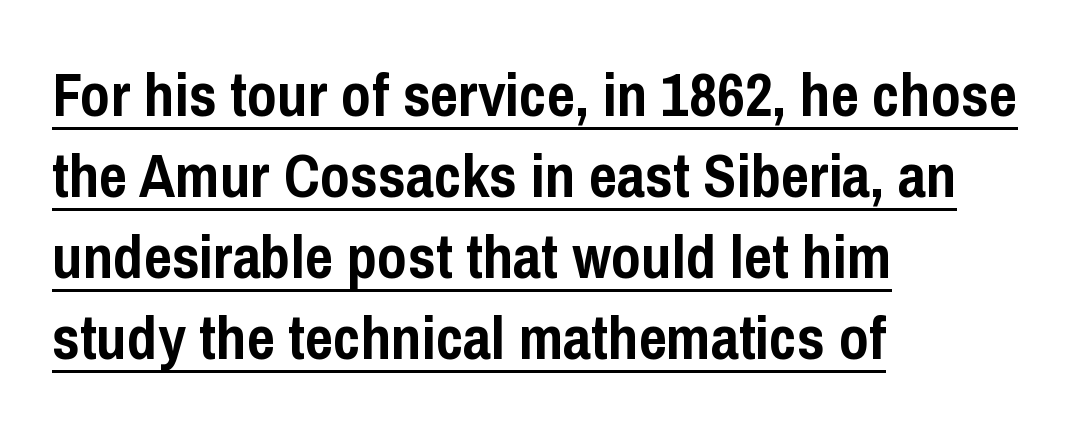
Students, observe: this is what conventionally led text looks like. You'd pick this weight for a headline — it's a proper bold. Caption: standard tracking, unaltered. Like a heading marked for emphasis, these lines bear an underscore. All the whitespace from short lines collects on the right. Spacing verdict: proportional, widths tailored to each character.
